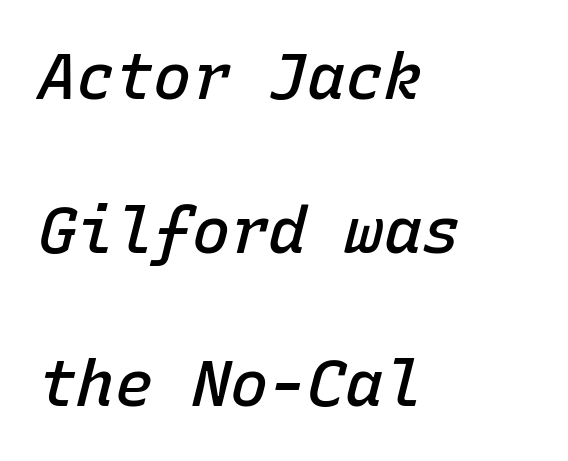
{"italic": "yes", "lean": "right", "slant_degrees": 15, "bold": "semi", "weight": "semibold", "width": "normal", "stroke_contrast": "low", "x_height": "medium", "monospaced": "yes", "underline": "no", "align": "left", "line_spacing": "loose", "line_spacing_ratio": 2.4, "letter_spacing": "normal", "letter_spacing_em": 0.0, "glyph_px": 64}
